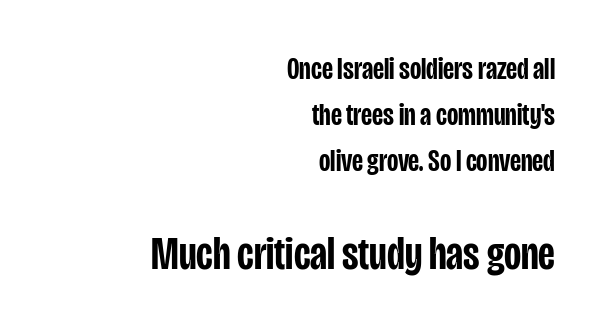
The image shows 47 px semibold, condensed sans-serif type, upright; set right-aligned, normal line spacing (1.48x), normal letter spacing, not underlined; the second (bottom) block is 1.52x larger; low stroke contrast and a large x-height.
